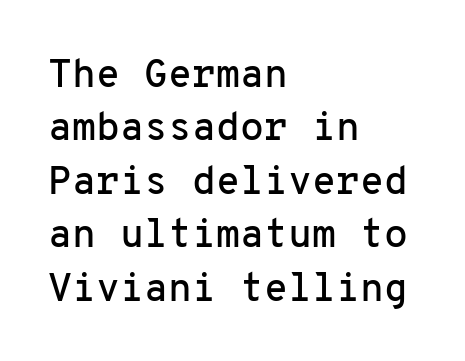
The image shows 39 px sans-serif type, upright, monospaced; set left-aligned, normal line spacing (1.37x), normal letter spacing, not underlined; low stroke contrast and a medium x-height.
